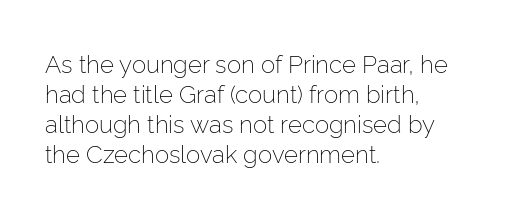
The image shows 24 px text type, upright; set left-aligned, normal line spacing (1.25x), normal letter spacing, not underlined.
